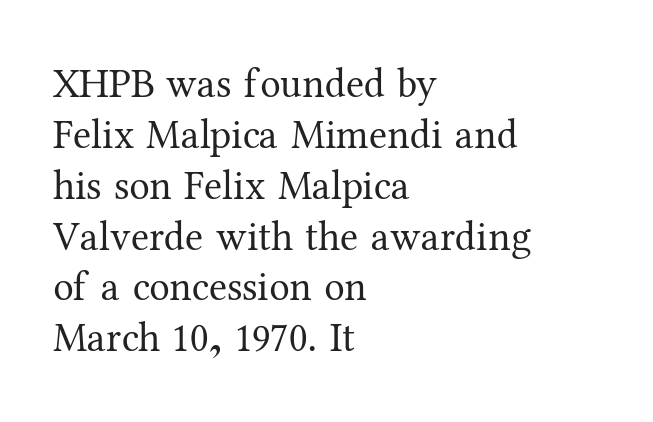
Check under the words: just untouched page. Font category for this specimen: serif. How are the letters spaced? Ordinarily, with no added tracking. Think of a printed novel: that variable character pitch is what you see here. This is the regular roman posture of the typeface. No chunkiness to these letters — they're not bold.
